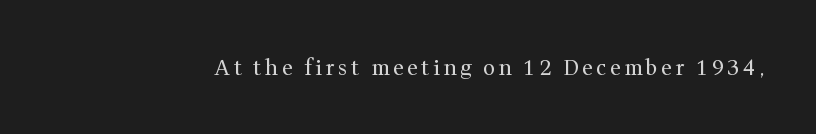
{"italic": "no", "bold": "no", "underline": "no", "glyph_px": 21}
